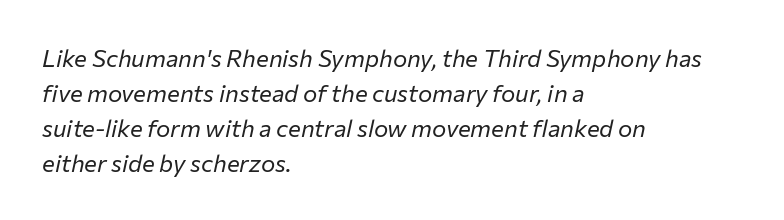
The font is comparable to plain body text, perhaps lighter. The baseline area is clear. The ragged edge is on the right, which tells us the setting is flush left. Emphasis-style slanted type is in use. No extra tracking has been applied to these lines.
